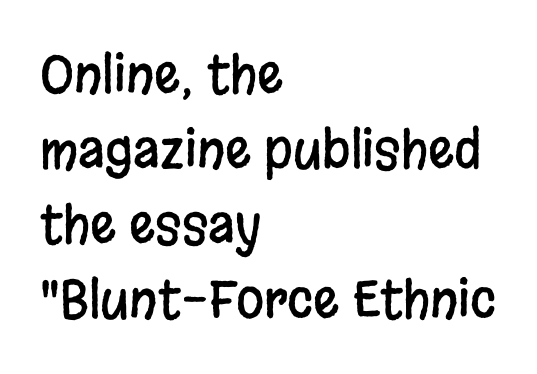
{"serif": "no", "italic": "no", "width": "condensed", "stroke_contrast": "low", "x_height": "large", "monospaced": "no", "underline": "no", "align": "left", "line_spacing": "normal", "line_spacing_ratio": 1.47, "letter_spacing": "normal", "letter_spacing_em": 0.0, "glyph_px": 51}
